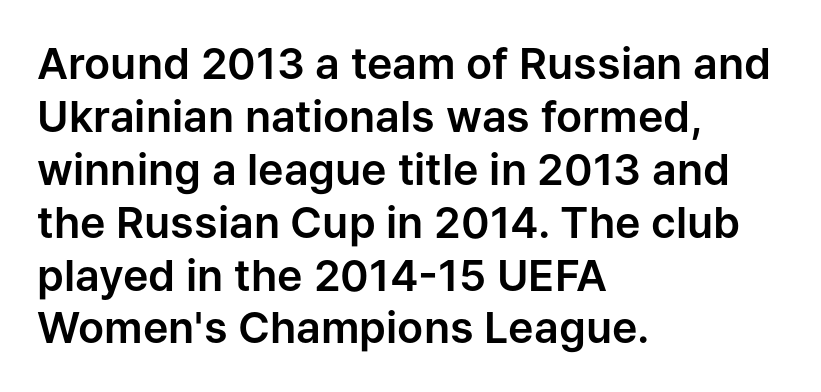
Q: Is the text italic (slanted)? A: No, it is upright.
Q: Is the typeface a serif or a sans-serif typeface? A: Sans-serif.
Q: Is the text underlined? A: No.
Q: How is the paragraph aligned? A: Left-aligned.
Q: Is the spacing between letters normal or unusually wide? A: Normal.
Q: Width (condensed, normal, or wide)? A: Normal.
Q: Stroke contrast? A: Low.
Q: x-height? A: Medium.
Q: Monospaced? A: No.
